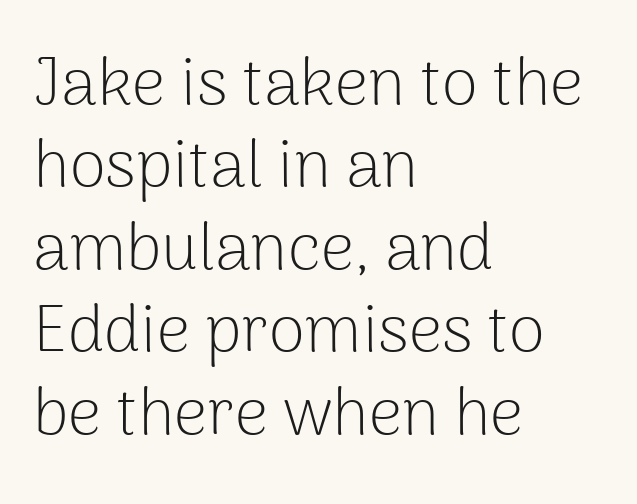
{"serif": "no", "italic": "no", "bold": "no", "weight": "light", "width": "normal", "stroke_contrast": "low", "x_height": "medium", "monospaced": "no", "underline": "no", "align": "left", "line_spacing": "normal", "line_spacing_ratio": 1.25, "letter_spacing": "normal", "letter_spacing_em": 0.0, "glyph_px": 66}
